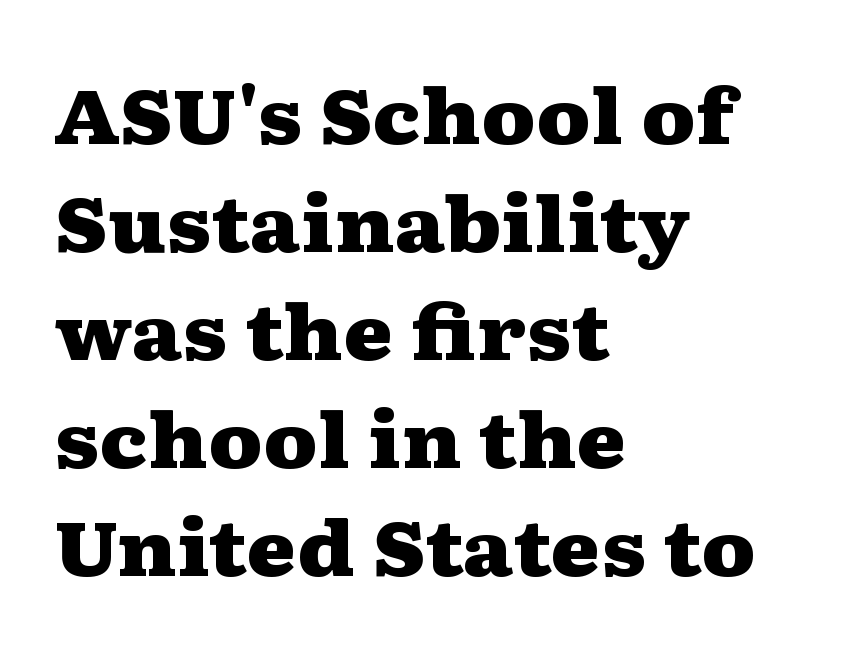
The image shows 76 px heavy, wide serif type, upright; set left-aligned, normal line spacing (1.42x), normal letter spacing, not underlined; medium stroke contrast and a medium x-height.
